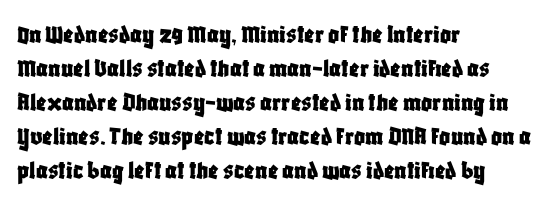
{"italic": "no", "underline": "no", "align": "left", "line_spacing": "normal", "line_spacing_ratio": 1.26, "letter_spacing": "normal", "letter_spacing_em": 0.0, "glyph_px": 27}
